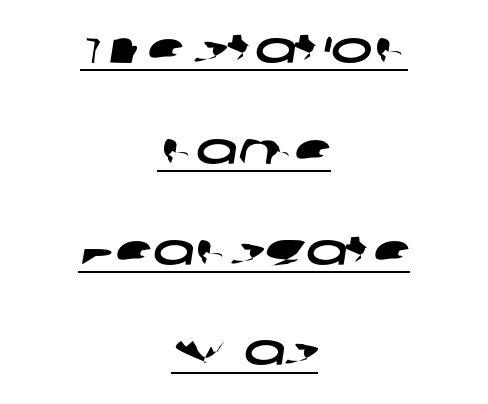
{"serif": "no", "width": "wide", "stroke_contrast": "low", "x_height": "large", "monospaced": "no", "underline": "yes", "align": "center", "line_spacing": "loose", "line_spacing_ratio": 2.29, "letter_spacing": "normal", "letter_spacing_em": 0.0, "glyph_px": 44}
